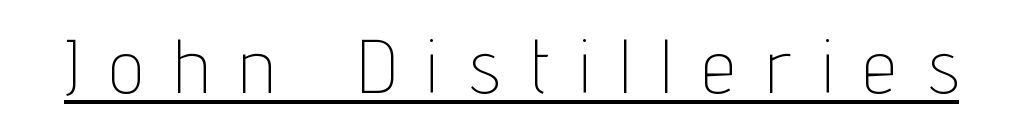
{"serif": "no", "italic": "no", "bold": "no", "weight": "thin", "width": "condensed", "stroke_contrast": "low", "x_height": "medium", "monospaced": "no", "underline": "yes", "letter_spacing": "wide", "letter_spacing_em": 0.43, "glyph_px": 75}
